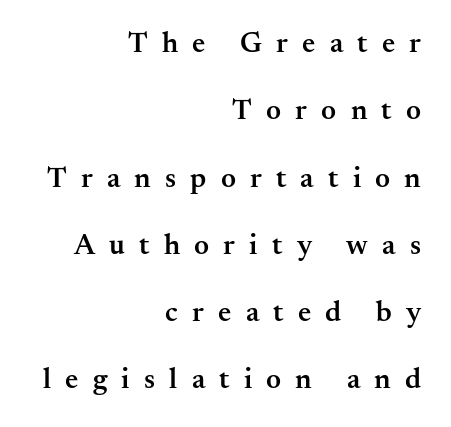
{"serif": "yes", "italic": "no", "bold": "semi", "weight": "semibold", "width": "normal", "stroke_contrast": "medium", "x_height": "small", "monospaced": "no", "underline": "no", "align": "right", "line_spacing": "loose", "line_spacing_ratio": 2.32, "letter_spacing": "wide", "letter_spacing_em": 0.49, "glyph_px": 29}
